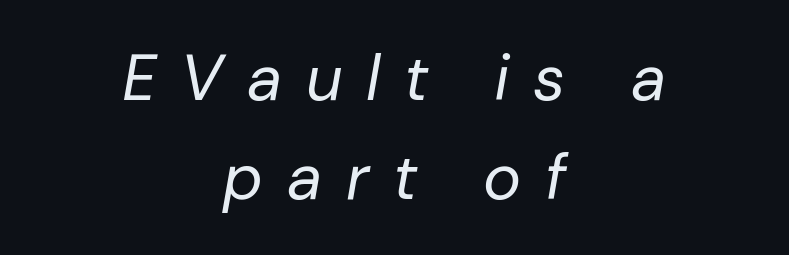
{"italic": "yes", "lean": "right", "slant_degrees": 10, "bold": "no", "weight": "regular", "width": "normal", "stroke_contrast": "low", "x_height": "medium", "monospaced": "no", "underline": "no", "align": "center", "line_spacing": "normal", "line_spacing_ratio": 1.54, "letter_spacing": "wide", "letter_spacing_em": 0.37, "glyph_px": 64}
